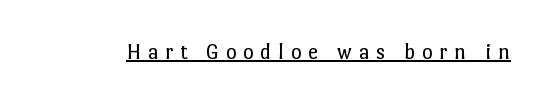
Posture: straight, roman, zero tilt. You can see a thin bar hugging the bottom of the glyphs. The rendering inserts visible extra space after every character. Compared with a typical body face, this is equally light or lighter still.
